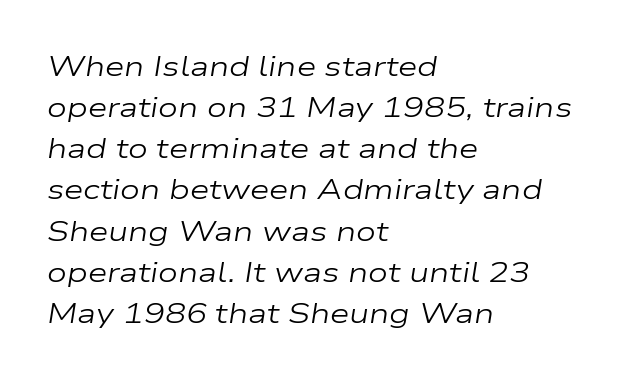
Short note: letters normally spaced. Yep, that's italic — everything's leaning. Type without underlining. Each stroke keeps to a modest, everyday thickness or less. Summary of vertical rhythm: regular, with standard interline spacing.
